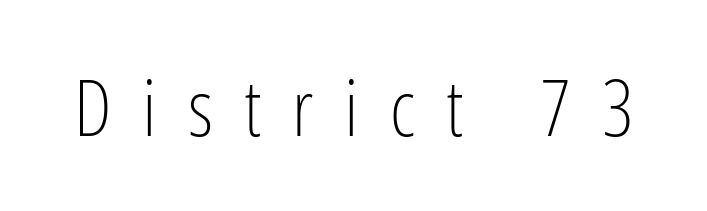
The image shows 78 px light, condensed sans-serif type, upright; set unusually wide letter spacing (+0.4 em), not underlined; low stroke contrast and a medium x-height.
